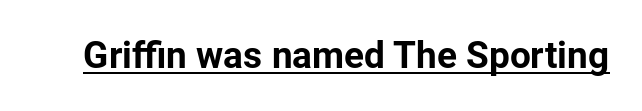
The image shows 37 px bold sans-serif type, upright; set normal letter spacing, underlined; low stroke contrast and a medium x-height.
